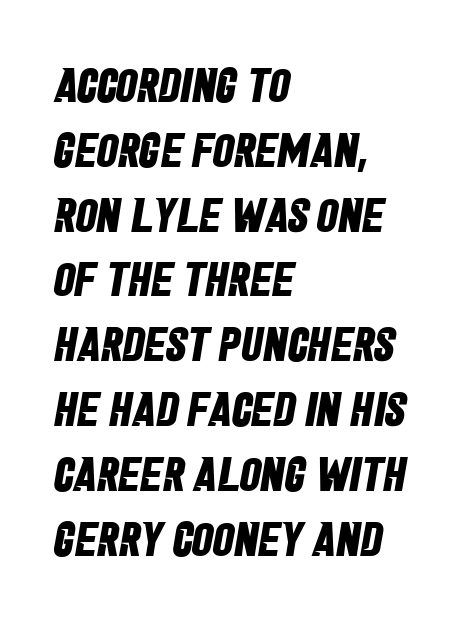
The image shows 48 px bold, condensed sans-serif type; set left-aligned, normal line spacing (1.35x), normal letter spacing, not underlined; low stroke contrast and a large x-height.
